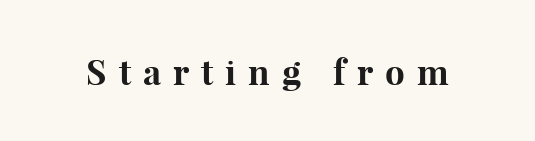
The image shows 35 px bold serif type, upright; set unusually wide letter spacing (+0.34 em), not underlined; high stroke contrast and a medium x-height.
